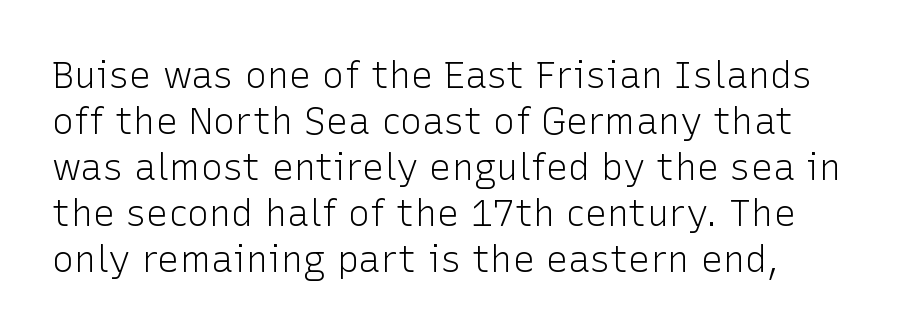
The image shows 37 px light sans-serif type, upright; set line spacing 1.24x, normal letter spacing, not underlined; low stroke contrast and a medium x-height.
